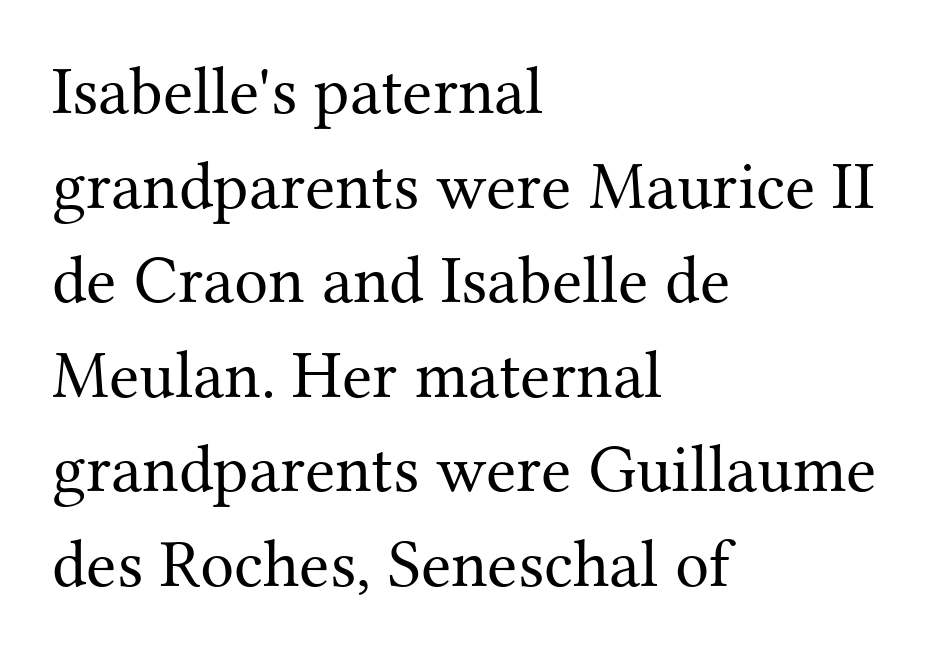
{"serif": "yes", "italic": "no", "bold": "no", "weight": "regular", "width": "normal", "stroke_contrast": "medium", "x_height": "medium", "monospaced": "no", "underline": "no", "align": "left", "line_spacing": "normal", "line_spacing_ratio": 1.39, "letter_spacing": "normal", "letter_spacing_em": 0.0, "glyph_px": 68}
